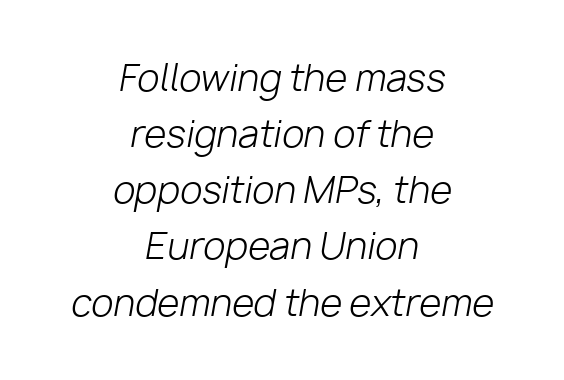
{"italic": "yes", "lean": "right", "slant_degrees": 10, "bold": "no", "weight": "light", "width": "normal", "stroke_contrast": "low", "x_height": "medium", "monospaced": "no", "underline": "no", "align": "center", "line_spacing": "normal", "line_spacing_ratio": 1.56, "letter_spacing": "normal", "letter_spacing_em": 0.0, "glyph_px": 36}
